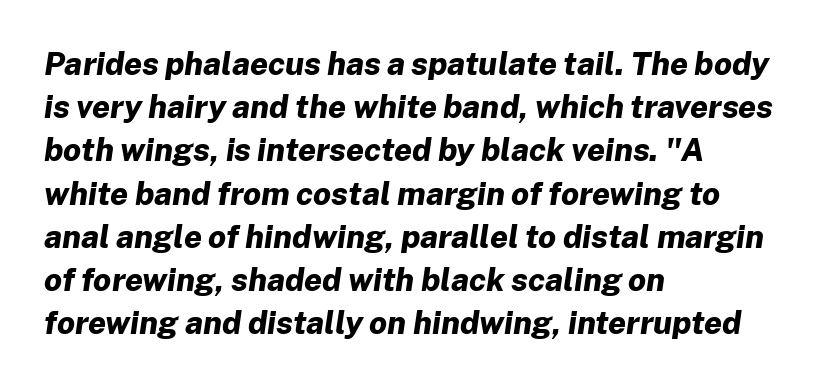
Q: Is the text bold? A: Yes.
Q: Is the text italic (slanted)? A: Yes, it leans right by about 8 degrees.
Q: Is the text underlined? A: No.
Q: How is the paragraph aligned? A: Left-aligned.
Q: Is the spacing between letters normal or unusually wide? A: Normal.
Q: Is the spacing between lines tight, normal or loose? A: Normal.
Q: Width (condensed, normal, or wide)? A: Normal.
Q: Stroke contrast? A: Low.
Q: x-height? A: Medium.
Q: Monospaced? A: No.
